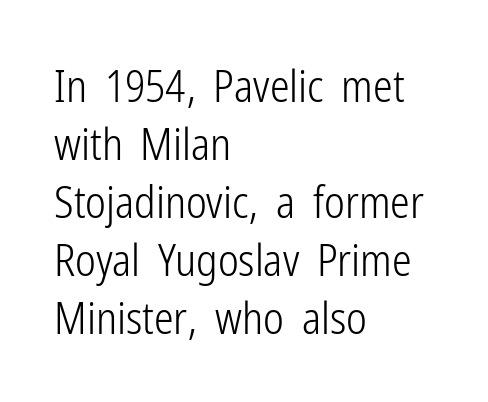
Line spacing here is normal. It's the straight-up-and-down kind of type. The strokes are not fattened; the text isn't bold. Letters rest on an invisible, unmarked baseline. Where is the straight margin? On the left.
